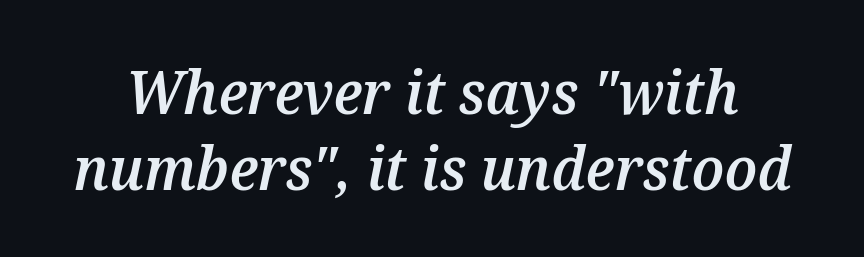
{"italic": "yes", "lean": "right", "slant_degrees": 12, "bold": "semi", "weight": "semibold", "width": "normal", "stroke_contrast": "medium", "x_height": "medium", "monospaced": "no", "underline": "no", "line_spacing": "normal", "line_spacing_ratio": 1.26, "letter_spacing": "normal", "letter_spacing_em": 0.0, "glyph_px": 60}
